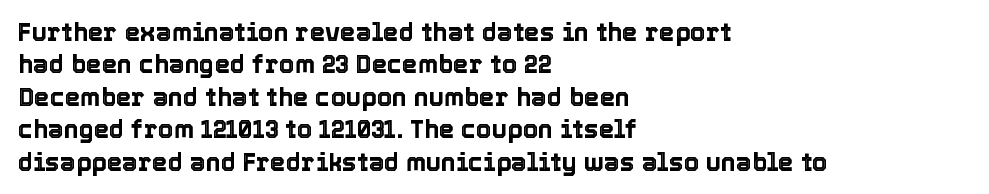
Is there much room between lines? A standard amount, neither cramped nor airy. The passage shown is not underscored anywhere. Visually the block forms a straight wall on the left and a jagged coastline on the right. The lettering holds an erect, upright posture throughout. This rendering leaves character spacing at its baseline value.
